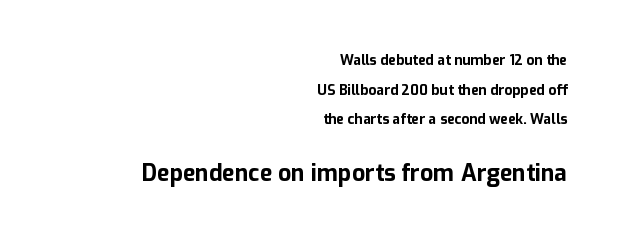
{"italic": "no", "bold": "yes", "underline": "no", "align": "right", "line_spacing": "loose", "line_spacing_ratio": 2.12, "letter_spacing": "normal", "letter_spacing_em": 0.0, "larger_block": "second", "size_ratio": 1.64, "glyph_px": 23}
